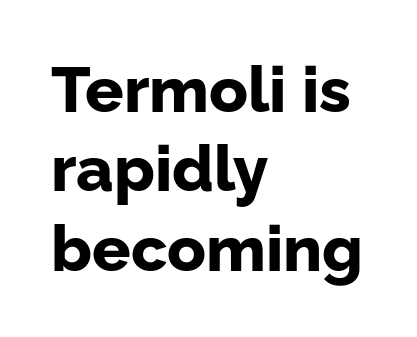
{"serif": "no", "italic": "no", "bold": "yes", "weight": "bold", "width": "normal", "stroke_contrast": "low", "x_height": "medium", "monospaced": "no", "underline": "no", "align": "left", "line_spacing_ratio": 1.24, "letter_spacing": "normal", "letter_spacing_em": 0.0, "glyph_px": 64}
